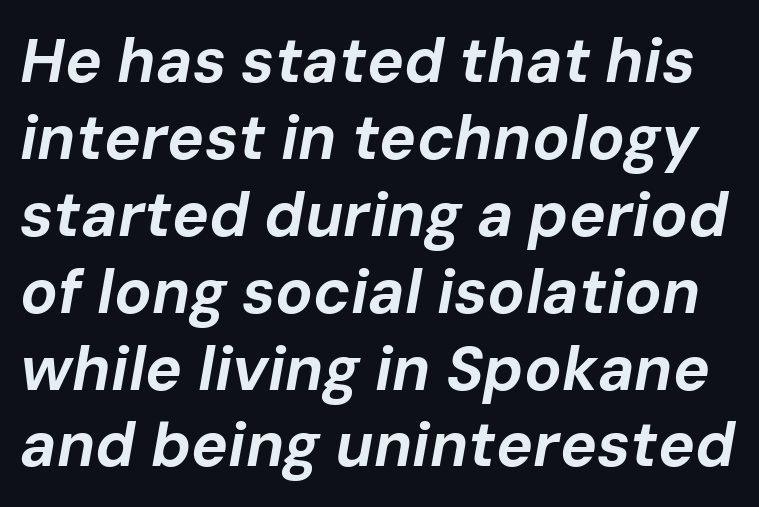
{"italic": "yes", "lean": "right", "slant_degrees": 10, "bold": "yes", "weight": "bold", "width": "normal", "stroke_contrast": "low", "x_height": "medium", "monospaced": "no", "underline": "no", "line_spacing_ratio": 1.24, "letter_spacing": "normal", "letter_spacing_em": 0.0, "glyph_px": 62}
